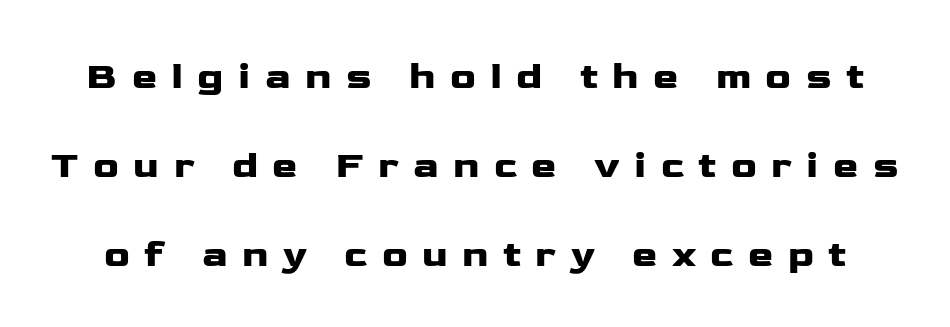
{"serif": "no", "italic": "no", "width": "wide", "stroke_contrast": "low", "x_height": "medium", "monospaced": "no", "underline": "no", "line_spacing": "loose", "line_spacing_ratio": 2.34, "letter_spacing": "wide", "letter_spacing_em": 0.38, "glyph_px": 38}
